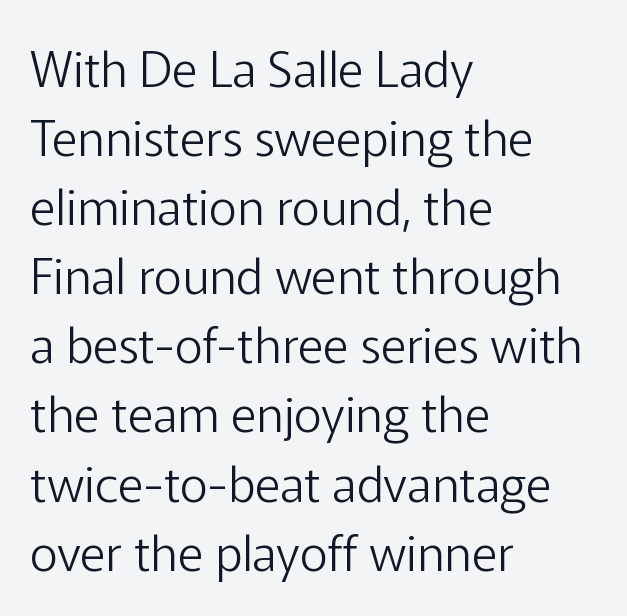
Serif or sans? Sans — the stroke terminals are bare. What's the leading like? Ordinary, nothing unusual. The space beneath each line is pristine and unruled. Stems and bowls with no extra thickness — not bold.
